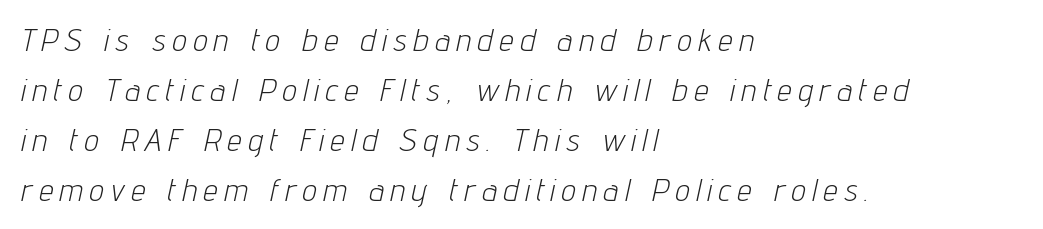
Nothing heavy about these letters — not bold at all. The rag falls on the right side of this text block. What stands out about the letter spacing? Its width — letters are far apart. Do the characters align in a grid? No, the font is proportional.
